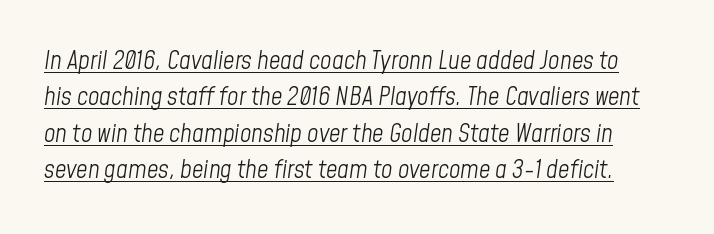
{"italic": "yes", "lean": "right", "slant_degrees": 8, "bold": "no", "underline": "yes", "line_spacing": "normal", "line_spacing_ratio": 1.46, "letter_spacing": "normal", "letter_spacing_em": 0.0, "glyph_px": 25}
